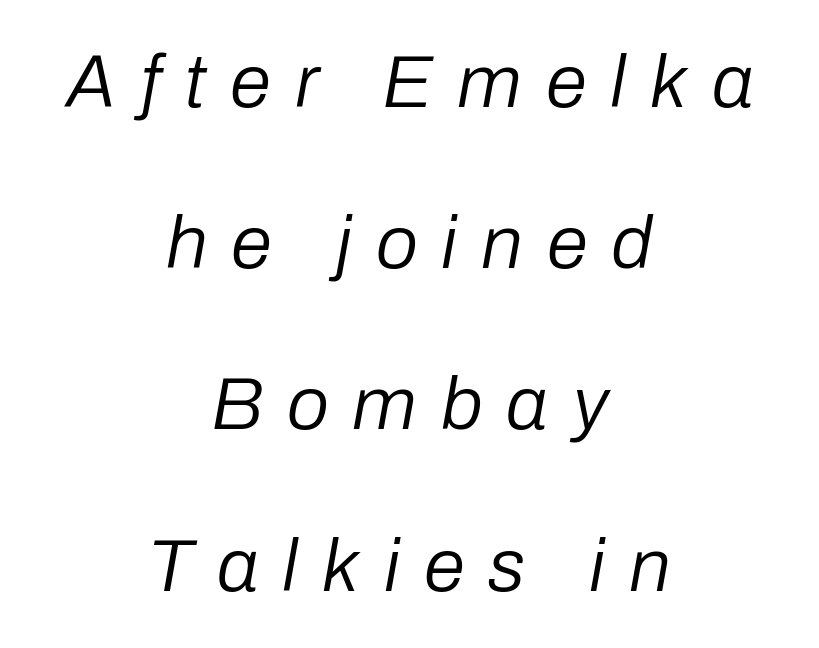
The image shows 75 px regular-weight type, italic (leaning right); set centered, loose line spacing (2.15x), unusually wide letter spacing (+0.32 em), not underlined; low stroke contrast and a medium x-height.
